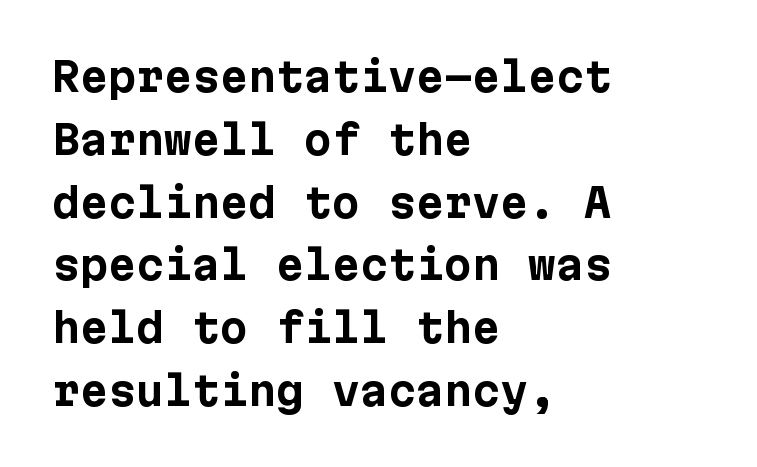
Q: Is the text bold? A: Yes.
Q: Is the text italic (slanted)? A: No, it is upright.
Q: Is the typeface a serif or a sans-serif typeface? A: Sans-serif.
Q: Is the text underlined? A: No.
Q: How is the paragraph aligned? A: Left-aligned.
Q: Is the spacing between letters normal or unusually wide? A: Normal.
Q: Is the spacing between lines tight, normal or loose? A: Normal.
Q: Width (condensed, normal, or wide)? A: Normal.
Q: Stroke contrast? A: Low.
Q: x-height? A: Medium.
